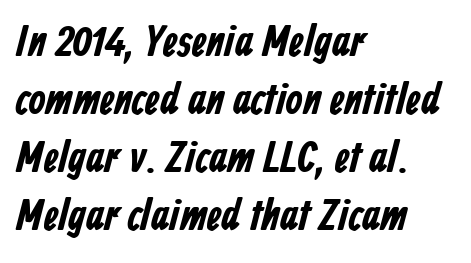
The image shows 44 px bold, condensed sans-serif type; set left-aligned, normal line spacing (1.32x), normal letter spacing, not underlined; low stroke contrast and a medium x-height.
